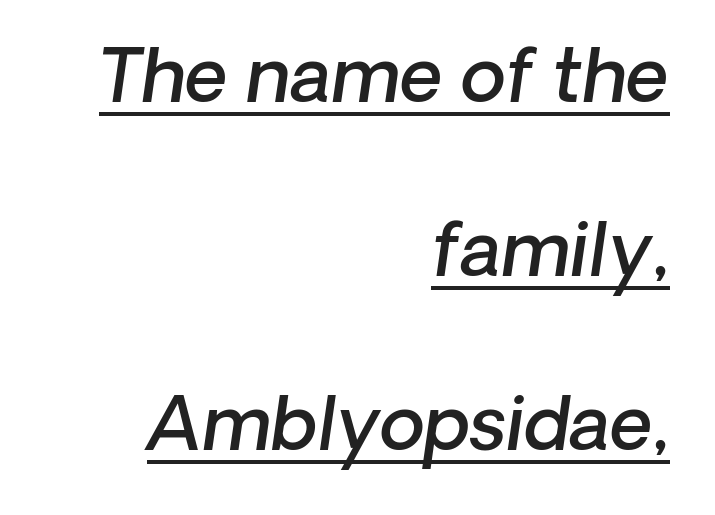
The image shows 74 px semibold sans-serif type; set right-aligned, loose line spacing (2.35x), normal letter spacing, underlined; low stroke contrast and a medium x-height.
